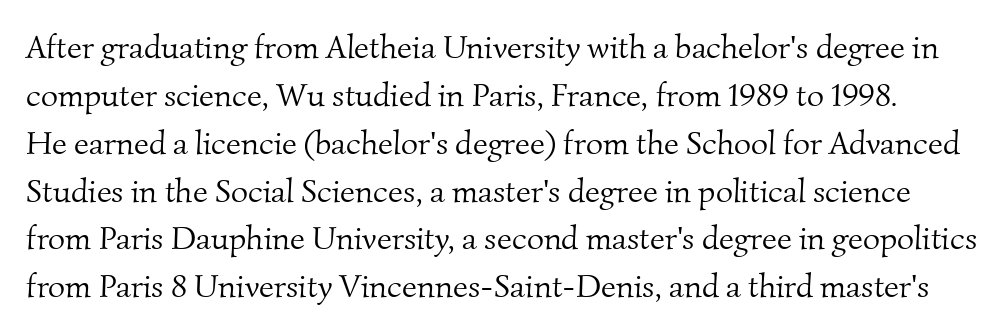
{"serif": "yes", "bold": "no", "weight": "light", "width": "normal", "stroke_contrast": "medium", "x_height": "small", "monospaced": "no", "underline": "no", "line_spacing": "normal", "line_spacing_ratio": 1.45, "letter_spacing": "normal", "letter_spacing_em": 0.0, "glyph_px": 33}
